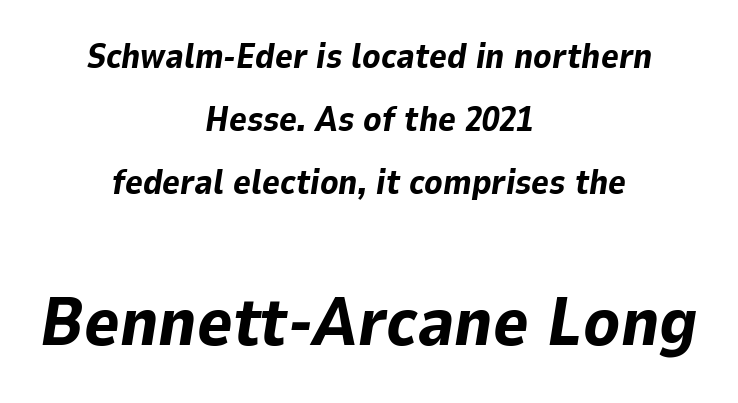
{"italic": "yes", "lean": "right", "slant_degrees": 9, "bold": "yes", "weight": "bold", "width": "normal", "stroke_contrast": "low", "x_height": "medium", "monospaced": "no", "underline": "no", "align": "center", "line_spacing_ratio": 1.85, "letter_spacing": "normal", "letter_spacing_em": 0.0, "larger_block": "second", "size_ratio": 2.0, "glyph_px": 68}
